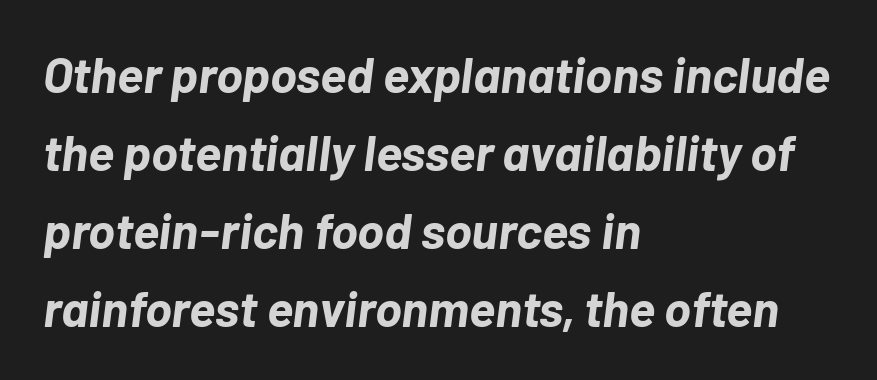
Q: Is the text bold? A: Yes.
Q: Is the text italic (slanted)? A: Yes, it leans right by about 7 degrees.
Q: Is the text underlined? A: No.
Q: How is the paragraph aligned? A: Left-aligned.
Q: Is the spacing between letters normal or unusually wide? A: Normal.
Q: Is the spacing between lines tight, normal or loose? A: Normal.
Q: Width (condensed, normal, or wide)? A: Normal.
Q: Stroke contrast? A: Low.
Q: x-height? A: Medium.
Q: Monospaced? A: No.
